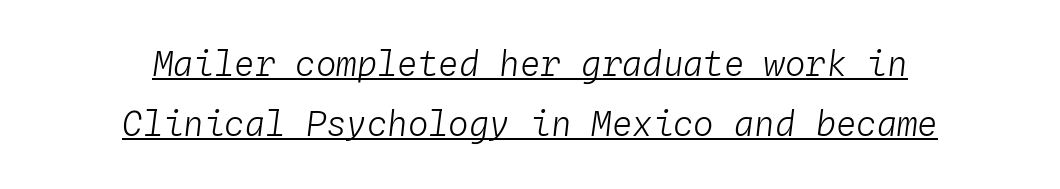
The whole block is typeset with a tilt. Underlining? Definitely there. Does the copy run flush right? No — it is centered line by line. This sample has the even, mechanical cadence of fixed-width lettering. Letter spacing: default. Stem width sits at or under what a default text font uses.
